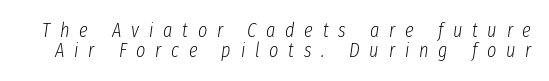
{"italic": "yes", "lean": "right", "slant_degrees": 8, "bold": "no", "underline": "no", "line_spacing": "tight", "line_spacing_ratio": 0.99, "letter_spacing": "wide", "letter_spacing_em": 0.49, "glyph_px": 20}
